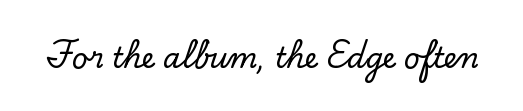
The image shows 28 px serif type; set normal letter spacing, not underlined; low stroke contrast and a small x-height.
